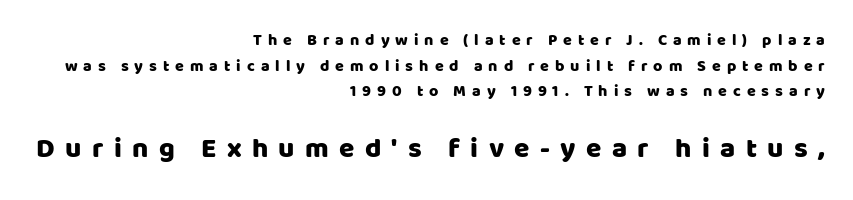
Reading top to bottom, the characters get bigger at the block break. Someone cranked the tracking dial way up on this one. The passage shown is not underscored anywhere. Vertically, the passage feels balanced, rows spaced as you'd expect.
